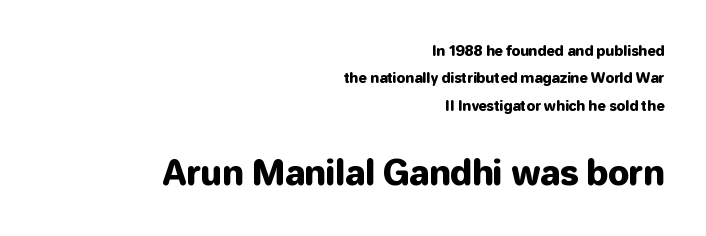
This sample uses plain, unmodified letter spacing. Small over large — that's the arrangement of the two blocks here. Ordinary non-slanted type is in use. A clean baseline with only descenders dipping below it. Baseline-to-baseline distance is far greater than the letter height.
